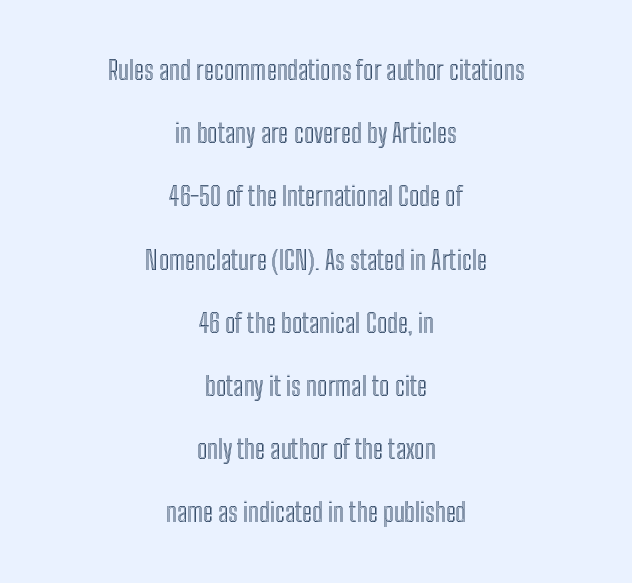
The image shows 26 px text type, upright; set centered, loose line spacing (2.43x), normal letter spacing, not underlined.
